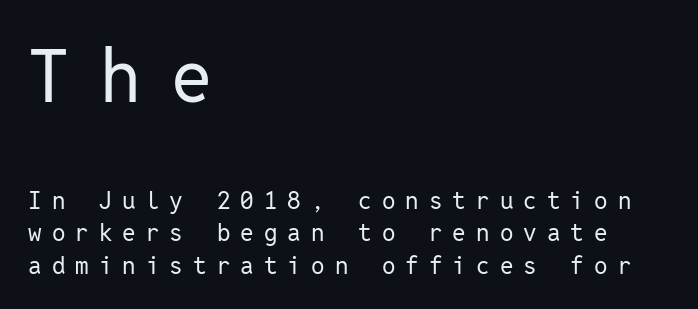
{"serif": "no", "italic": "no", "bold": "no", "weight": "regular", "width": "normal", "stroke_contrast": "low", "x_height": "medium", "monospaced": "yes", "underline": "no", "align": "left", "line_spacing": "normal", "line_spacing_ratio": 1.34, "letter_spacing": "wide", "letter_spacing_em": 0.42, "larger_block": "first", "size_ratio": 3.04, "glyph_px": 73}
